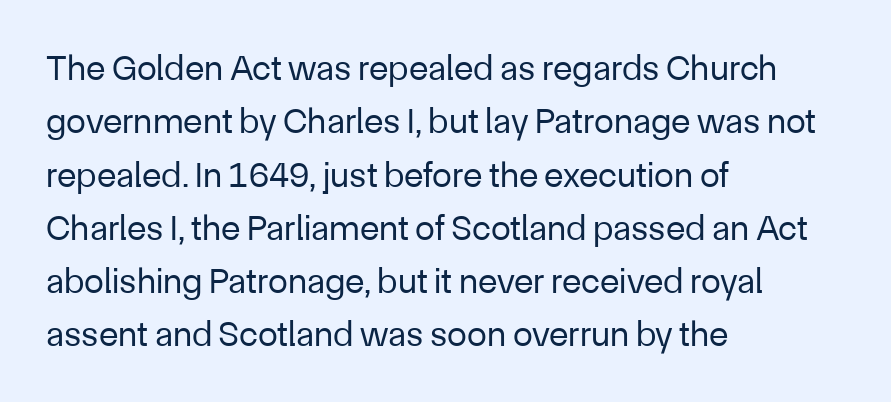
Q: Is the text bold? A: No.
Q: Is the text italic (slanted)? A: No, it is upright.
Q: Is the typeface a serif or a sans-serif typeface? A: Sans-serif.
Q: Is the text underlined? A: No.
Q: How is the paragraph aligned? A: Left-aligned.
Q: Is the spacing between letters normal or unusually wide? A: Normal.
Q: Is the spacing between lines tight, normal or loose? A: Normal.
Q: Width (condensed, normal, or wide)? A: Normal.
Q: Stroke contrast? A: Low.
Q: x-height? A: Medium.
Q: Monospaced? A: No.
